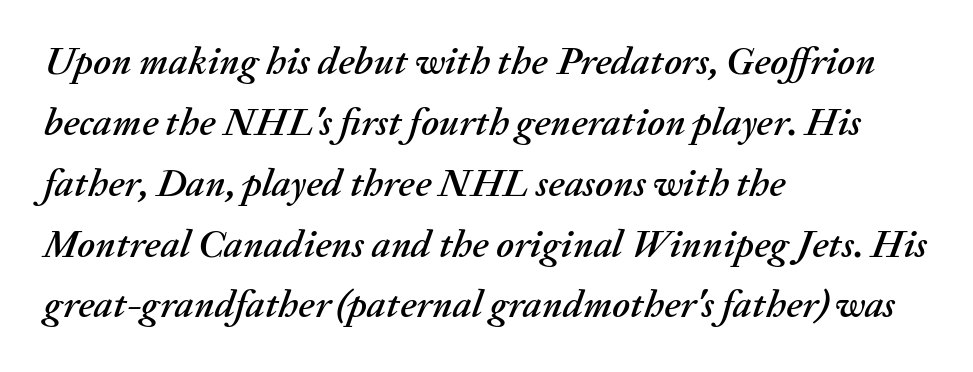
Q: Is the text italic (slanted)? A: Yes, it leans right by about 20 degrees.
Q: Is the text underlined? A: No.
Q: How is the paragraph aligned? A: Left-aligned.
Q: Is the spacing between letters normal or unusually wide? A: Normal.
Q: Is the spacing between lines tight, normal or loose? A: Normal.
Q: Width (condensed, normal, or wide)? A: Normal.
Q: Stroke contrast? A: Medium.
Q: x-height? A: Medium.
Q: Monospaced? A: No.
